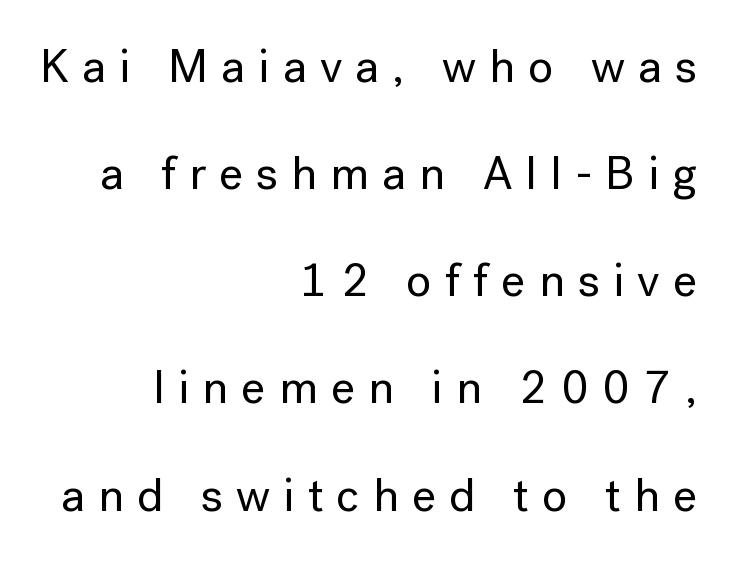
The image shows 47 px sans-serif type, upright; set right-aligned, loose line spacing (2.28x), unusually wide letter spacing (+0.28 em), not underlined; low stroke contrast and a medium x-height.
